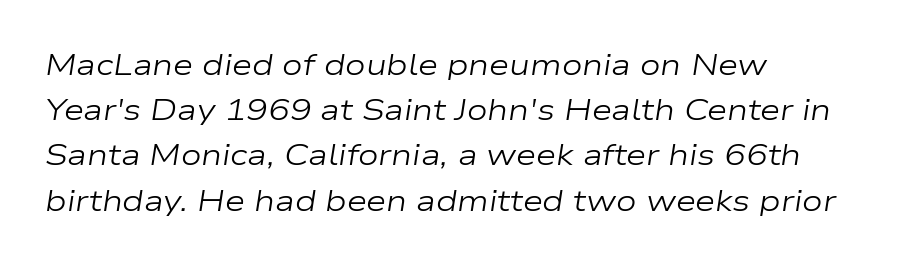
Q: Is the text bold? A: No.
Q: Is the text italic (slanted)? A: Yes, it leans right by about 9 degrees.
Q: Is the text underlined? A: No.
Q: How is the paragraph aligned? A: Left-aligned.
Q: Is the spacing between letters normal or unusually wide? A: Normal.
Q: Is the spacing between lines tight, normal or loose? A: Normal.
Q: Width (condensed, normal, or wide)? A: Wide.
Q: Stroke contrast? A: Low.
Q: x-height? A: Medium.
Q: Monospaced? A: No.
